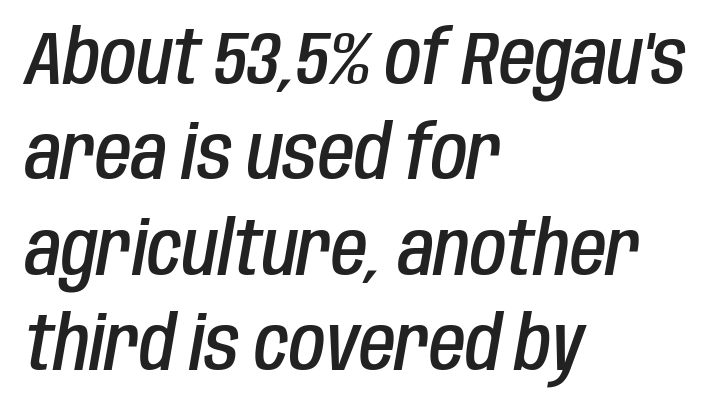
Q: Is the text bold? A: Semi-bold.
Q: Is the text italic (slanted)? A: Yes, it leans right by about 10 degrees.
Q: Is the text underlined? A: No.
Q: How is the paragraph aligned? A: Left-aligned.
Q: Is the spacing between letters normal or unusually wide? A: Normal.
Q: Is the spacing between lines tight, normal or loose? A: Normal.
Q: Width (condensed, normal, or wide)? A: Condensed.
Q: Stroke contrast? A: Low.
Q: x-height? A: Large.
Q: Monospaced? A: No.
